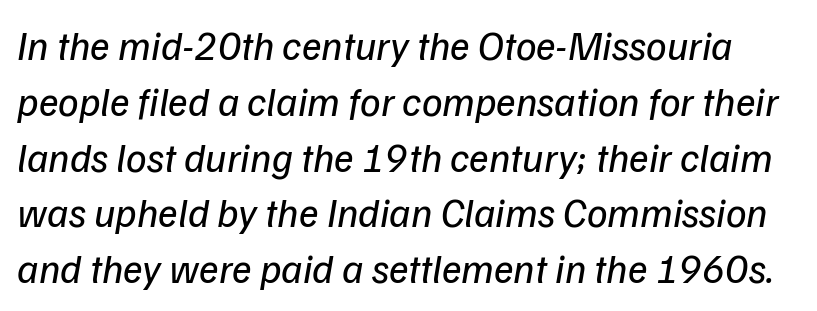
{"italic": "yes", "lean": "right", "slant_degrees": 9, "bold": "no", "weight": "regular", "width": "normal", "stroke_contrast": "low", "x_height": "medium", "monospaced": "no", "underline": "no", "line_spacing": "normal", "line_spacing_ratio": 1.36, "letter_spacing": "normal", "letter_spacing_em": 0.0, "glyph_px": 41}
